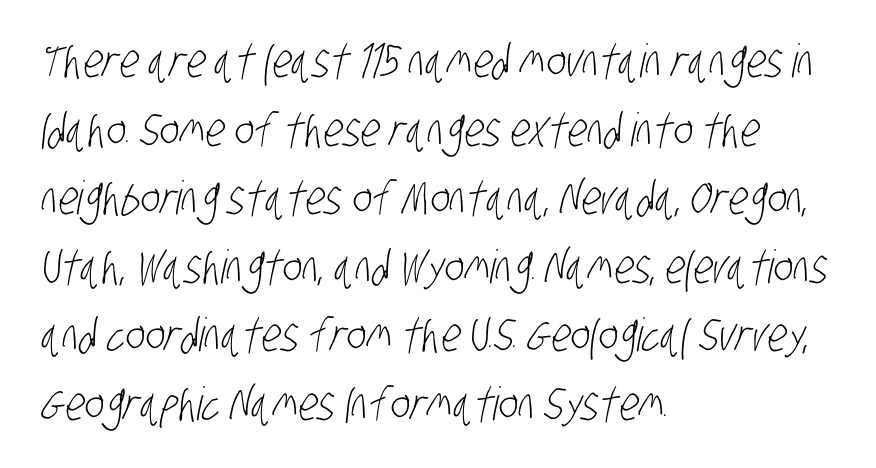
Q: Is the text bold? A: No.
Q: Is the typeface a serif or a sans-serif typeface? A: Sans-serif.
Q: Is the text underlined? A: No.
Q: How is the paragraph aligned? A: Left-aligned.
Q: Is the spacing between letters normal or unusually wide? A: Normal.
Q: Is the spacing between lines tight, normal or loose? A: Normal.
Q: Width (condensed, normal, or wide)? A: Condensed.
Q: Stroke contrast? A: Low.
Q: x-height? A: Large.
Q: Monospaced? A: No.
